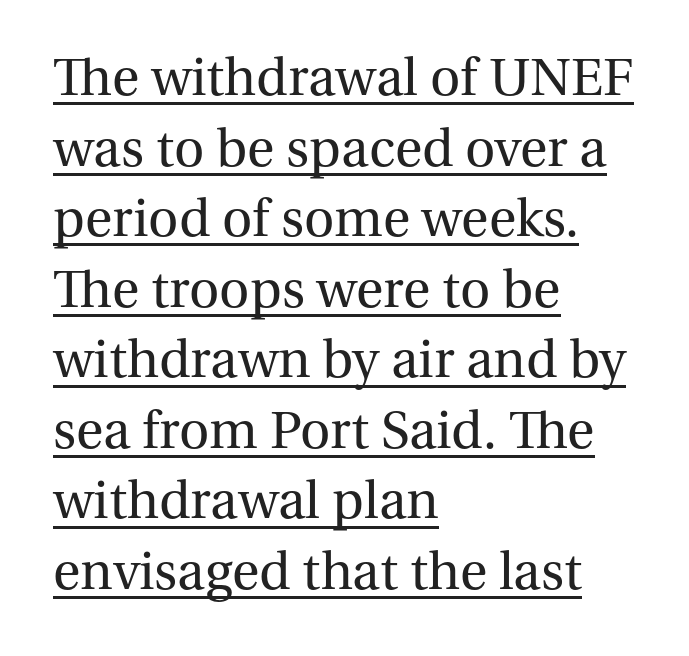
{"serif": "yes", "italic": "no", "bold": "no", "weight": "regular", "width": "normal", "stroke_contrast": "medium", "x_height": "medium", "monospaced": "no", "underline": "yes", "align": "left", "line_spacing": "normal", "line_spacing_ratio": 1.26, "letter_spacing": "normal", "letter_spacing_em": 0.0, "glyph_px": 56}
